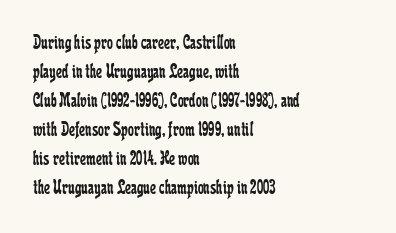
Letters rest on an invisible, unmarked baseline. Heaviness? Minimal to ordinary, like unemphasized prose. The rendering anchors every line to the left-hand side. The line-height multiplier appears to be the usual default.
